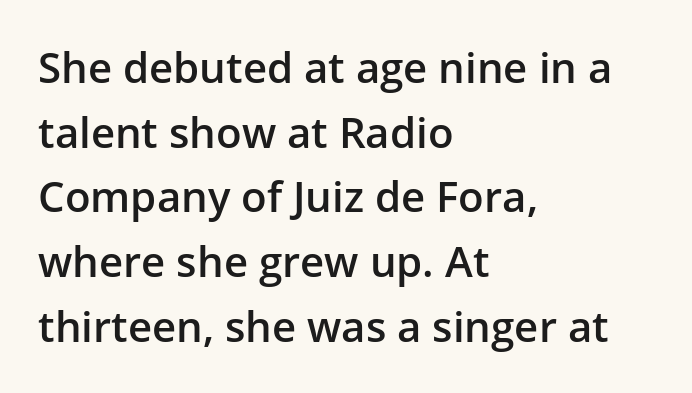
The lines sit at an ordinary, default distance from one another. This rendering leaves character spacing at its baseline value. In terms of letterform style, serifs are entirely absent. The lines are quadded left.
